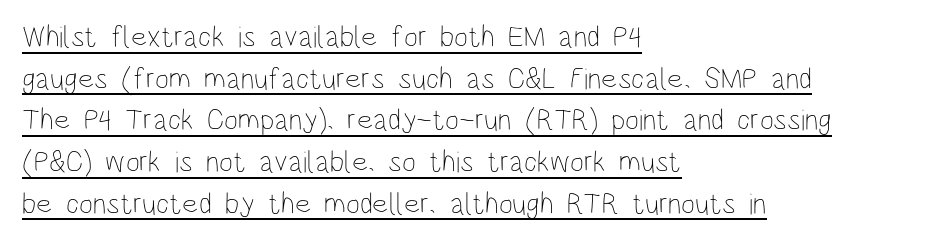
Q: Is the text bold? A: No.
Q: Is the text italic (slanted)? A: No, it is upright.
Q: Is the text underlined? A: Yes.
Q: How is the paragraph aligned? A: Left-aligned.
Q: Is the spacing between letters normal or unusually wide? A: Normal.
Q: Is the spacing between lines tight, normal or loose? A: Normal.
Q: Width (condensed, normal, or wide)? A: Condensed.
Q: Stroke contrast? A: Low.
Q: x-height? A: Large.
Q: Monospaced? A: No.
